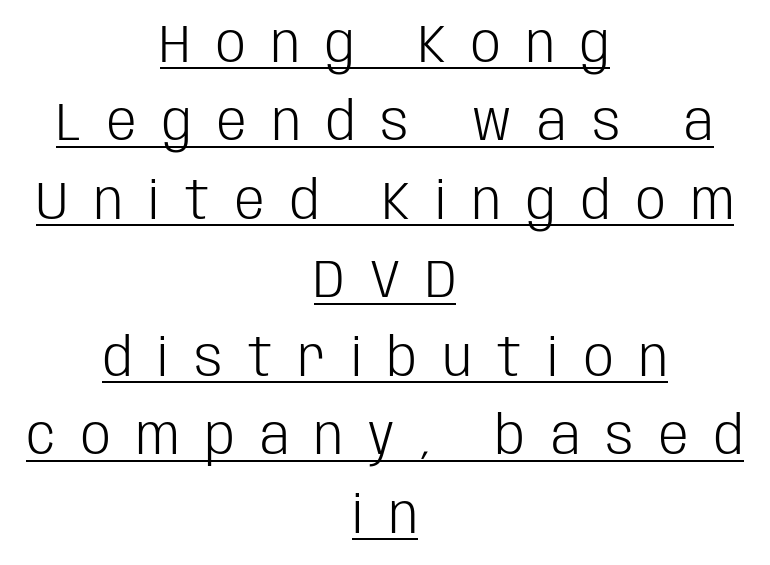
Is this a fixed-width face? No — the glyphs have proportional, varying widths. The compositor balanced each line on the midline. The cut favours lightness, reaching ordinary text weight at its darkest. In terms of letterform style, serifs are entirely absent. The designer left line spacing at the default.
